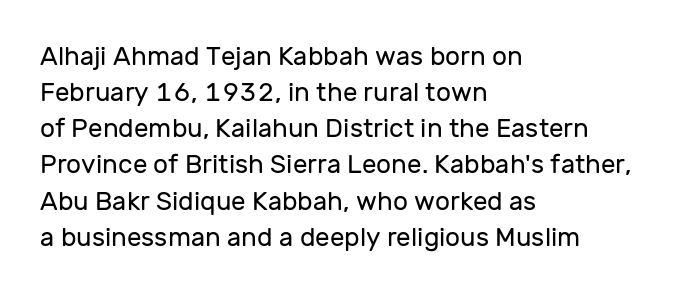
Q: Is the text bold? A: No.
Q: Is the text italic (slanted)? A: No, it is upright.
Q: Is the text underlined? A: No.
Q: How is the paragraph aligned? A: Left-aligned.
Q: Is the spacing between letters normal or unusually wide? A: Normal.
Q: Is the spacing between lines tight, normal or loose? A: Normal.
